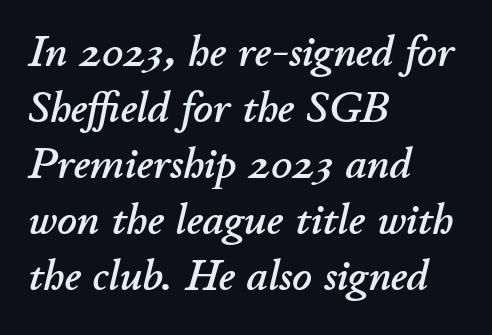
Only glyphs here, with clear space below each row. Honestly, the letter spacing is just normal — you wouldn't notice it. Compared with a centered layout, this one pins lines to the left instead. Italic: yes, the glyphs are oblique. This sample has the flowing, uneven cadence of proportional lettering. In terms of leading, this rendering sits right in the middle.
